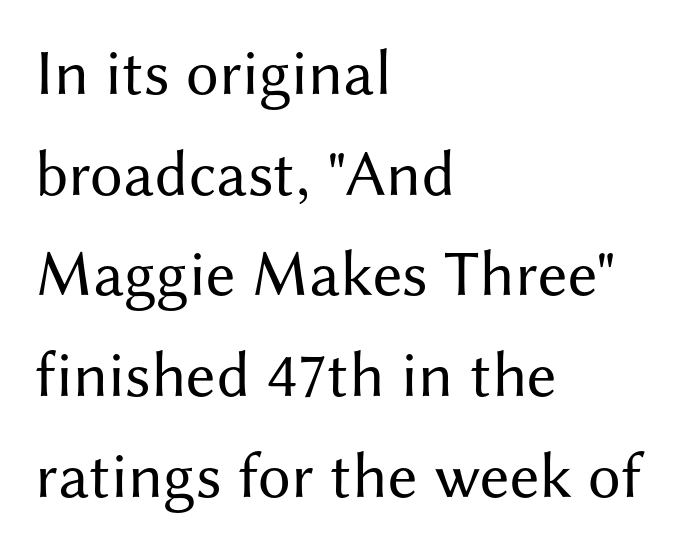
Q: Is the text bold? A: No.
Q: Is the text italic (slanted)? A: No, it is upright.
Q: Is the typeface a serif or a sans-serif typeface? A: Sans-serif.
Q: Is the text underlined? A: No.
Q: How is the paragraph aligned? A: Left-aligned.
Q: Is the spacing between letters normal or unusually wide? A: Normal.
Q: Is the spacing between lines tight, normal or loose? A: Normal.
Q: Width (condensed, normal, or wide)? A: Normal.
Q: Stroke contrast? A: Medium.
Q: x-height? A: Medium.
Q: Monospaced? A: No.
